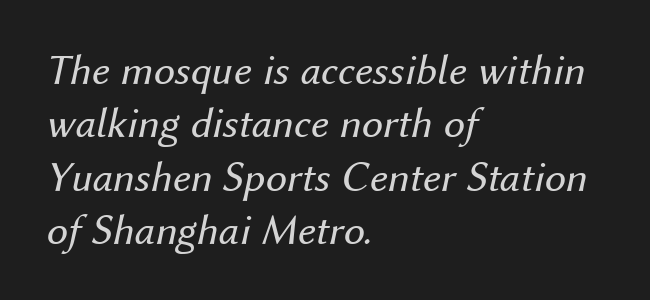
The image shows 43 px regular-weight type, italic (leaning right); set left-aligned, line spacing 1.24x, normal letter spacing, not underlined; medium stroke contrast and a medium x-height.
